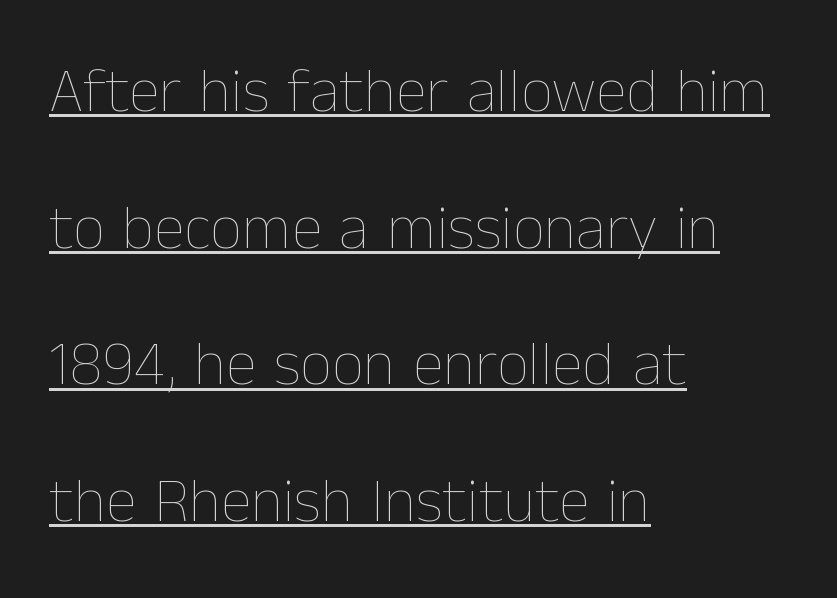
The image shows 63 px thin type, upright; set left-aligned, loose line spacing (2.17x), normal letter spacing, underlined; low stroke contrast and a medium x-height.
